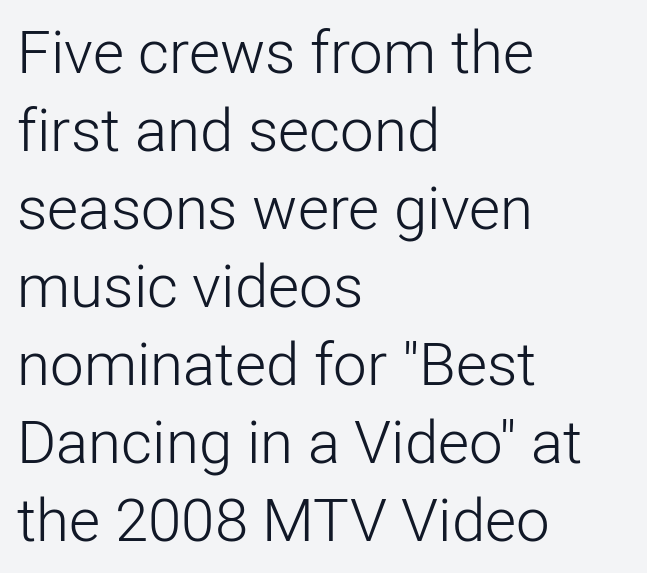
{"serif": "no", "italic": "no", "bold": "no", "weight": "light", "width": "normal", "stroke_contrast": "low", "x_height": "medium", "monospaced": "no", "underline": "no", "align": "left", "line_spacing": "normal", "line_spacing_ratio": 1.3, "letter_spacing": "normal", "letter_spacing_em": 0.0, "glyph_px": 60}
